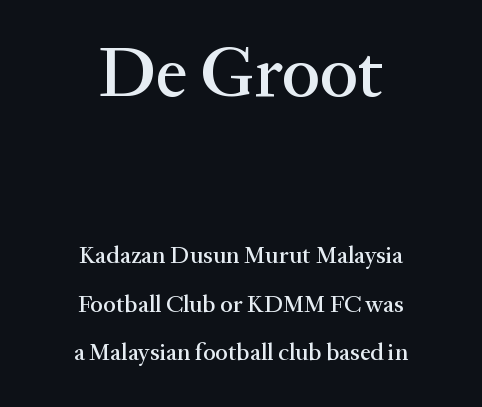
Q: Is the text italic (slanted)? A: No, it is upright.
Q: Is the typeface a serif or a sans-serif typeface? A: Serif.
Q: Is the text underlined? A: No.
Q: How is the paragraph aligned? A: Centered.
Q: Is the spacing between letters normal or unusually wide? A: Normal.
Q: Is the spacing between lines tight, normal or loose? A: Loose.
Q: Which block of text is set in a larger size, the first (top) or the second (bottom)? A: The first (top) one.
Q: Width (condensed, normal, or wide)? A: Normal.
Q: Stroke contrast? A: Medium.
Q: x-height? A: Medium.
Q: Monospaced? A: No.
